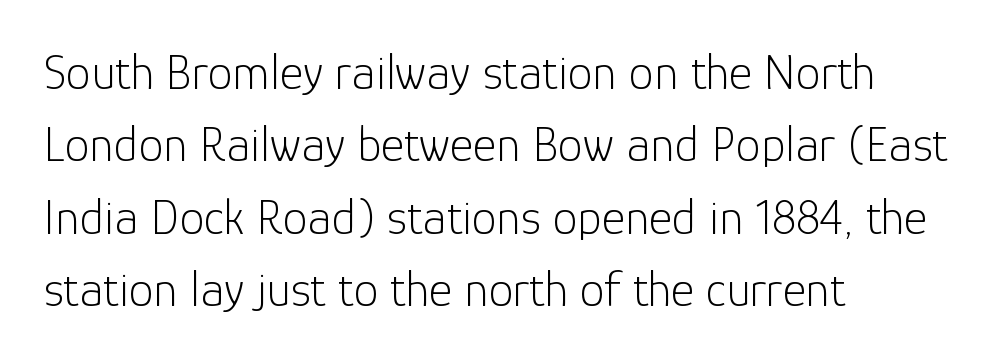
A roman cut, with each character standing at attention. You can tell from the bare stems that sans-serif type was used. Every row of glyphs begins at an identical x-position on the left. This sample keeps an unexceptional amount of space between lines.
